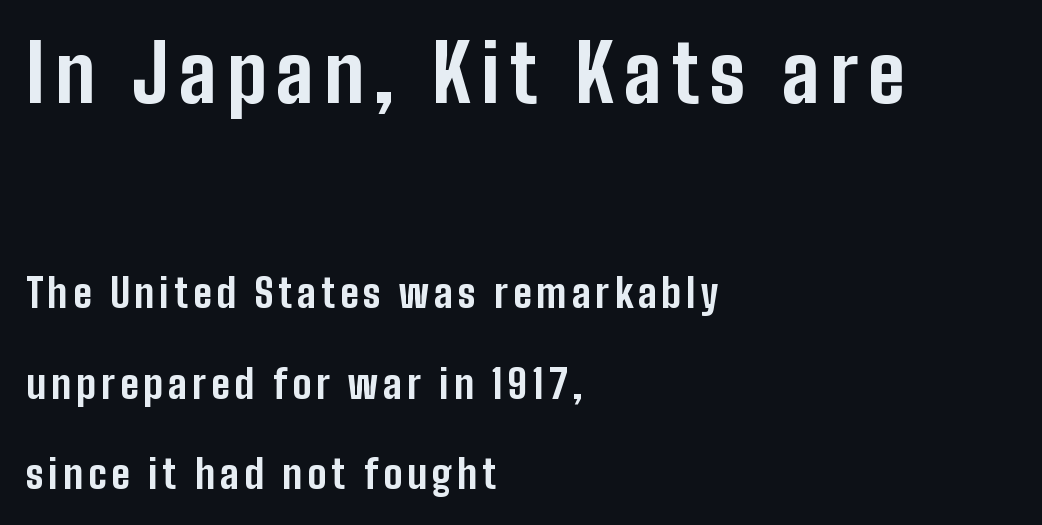
The image shows 78 px bold, condensed sans-serif type, upright; set left-aligned, loose line spacing (2.32x), not underlined; the first (top) block is 2.0x larger; low stroke contrast and a medium x-height.
